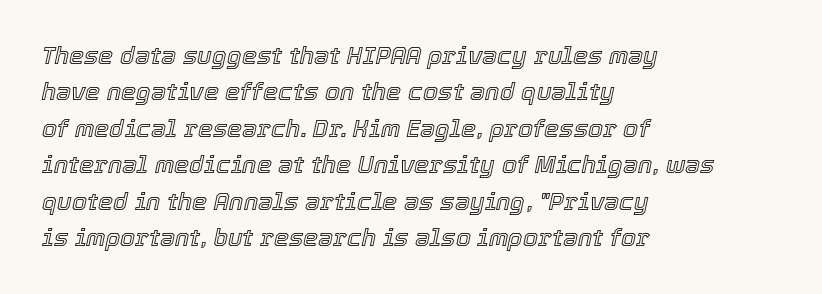
There's an unmistakable incline to the writing here. Letters rest on an invisible, unmarked baseline. One-word summary of the alignment: left. There is no visible air inserted between adjacent glyphs.
